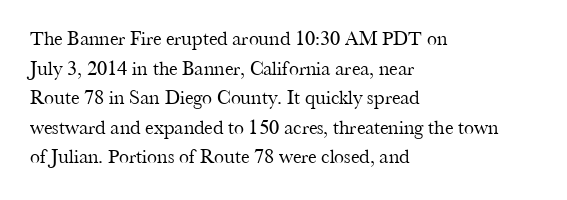
Compared with a typical body face, this is equally light or lighter still. The line texture is even and compact thanks to regular tracking. The space directly below the letters is spotless. Nope, not italic — everything's standing straight.
